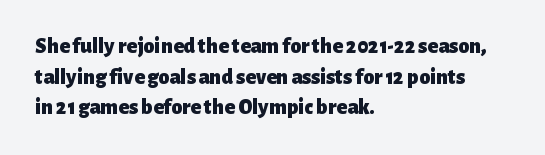
{"italic": "no", "bold": "yes", "underline": "no", "align": "left", "line_spacing": "normal", "line_spacing_ratio": 1.39, "letter_spacing": "normal", "letter_spacing_em": 0.0, "glyph_px": 22}
